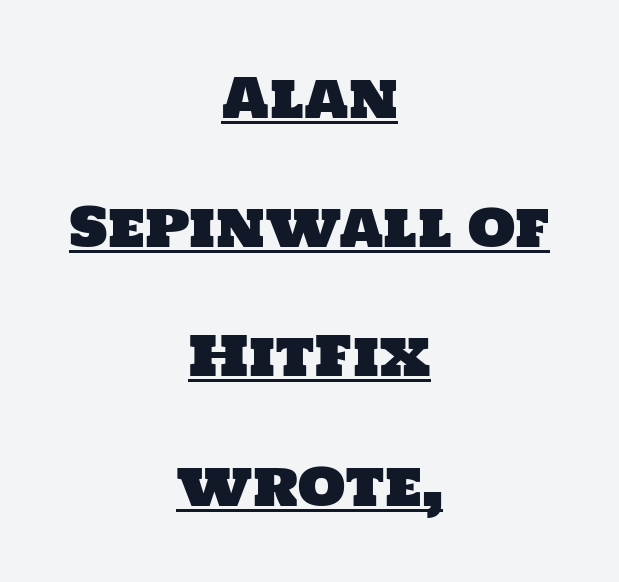
{"serif": "no", "width": "normal", "stroke_contrast": "low", "x_height": "large", "monospaced": "no", "underline": "yes", "align": "center", "line_spacing": "loose", "line_spacing_ratio": 2.35, "letter_spacing": "normal", "letter_spacing_em": 0.0, "glyph_px": 55}
